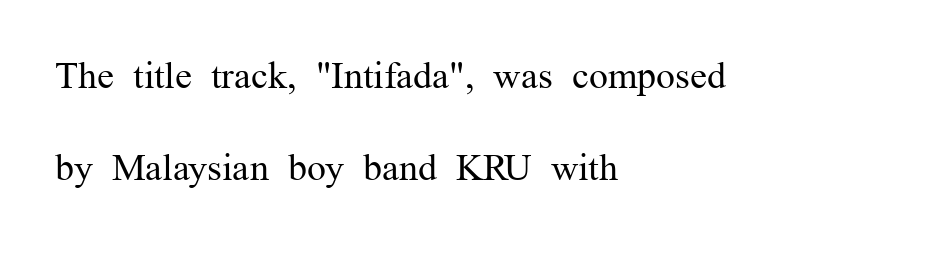
{"serif": "yes", "italic": "no", "bold": "no", "weight": "regular", "width": "normal", "stroke_contrast": "medium", "x_height": "medium", "monospaced": "no", "underline": "no", "align": "left", "line_spacing": "loose", "line_spacing_ratio": 2.43, "letter_spacing": "normal", "letter_spacing_em": 0.0, "glyph_px": 38}
